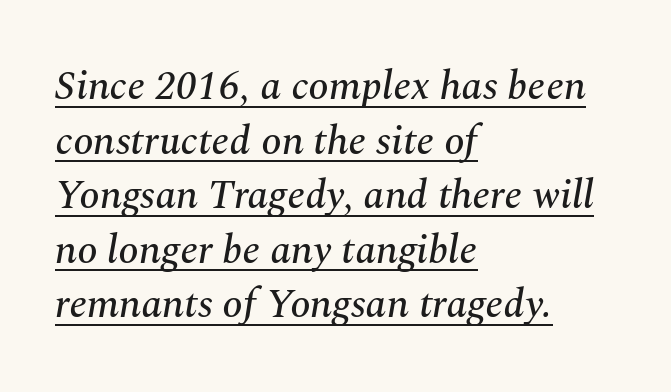
The image shows 41 px serif type, italic (leaning right); set left-aligned, normal line spacing (1.33x), normal letter spacing, underlined; medium stroke contrast and a medium x-height.
